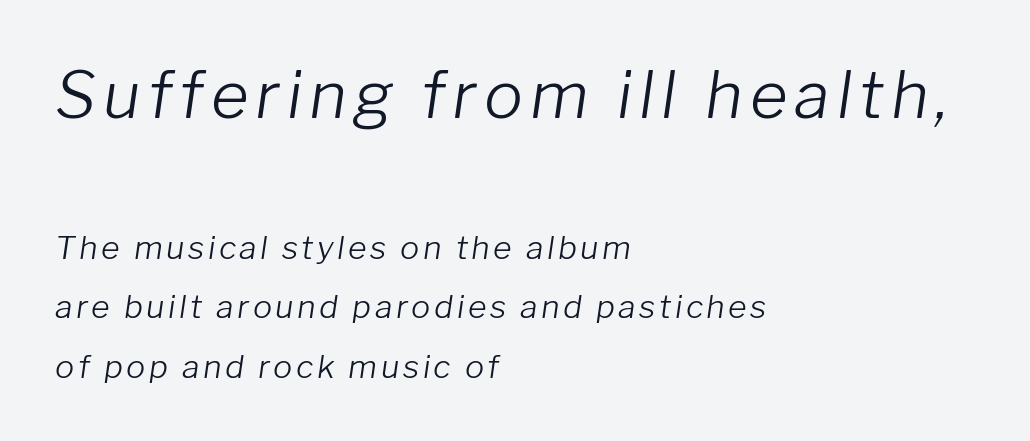
The image shows 65 px light type, italic (leaning right); set left-aligned, line spacing 1.86x, not underlined; the first (top) block is 2.03x larger; low stroke contrast and a medium x-height.
